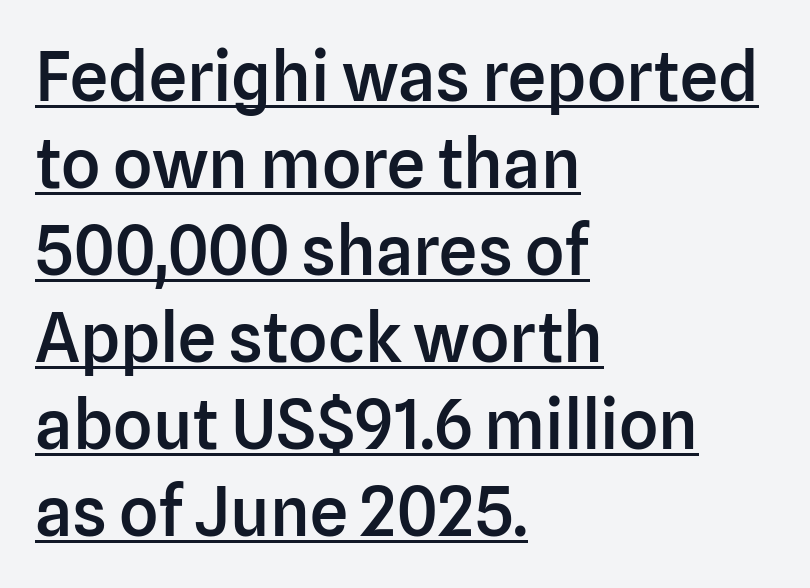
How are the letters spaced? Ordinarily, with no added tracking. Like a heading marked for emphasis, these lines bear an underscore. Think of a printed novel: that variable character pitch is what you see here. These lines are composed in type without serifs.
